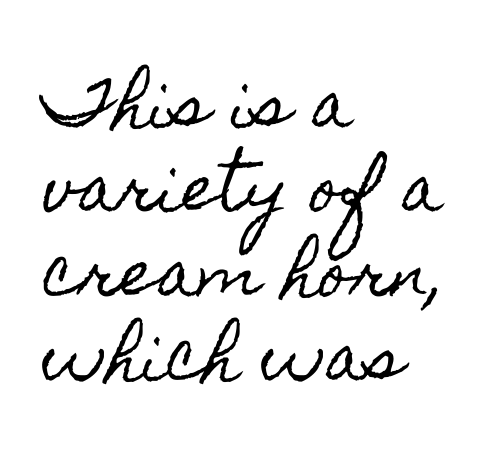
Q: Is the text italic (slanted)? A: Yes.
Q: Is the text underlined? A: No.
Q: How is the paragraph aligned? A: Left-aligned.
Q: Is the spacing between letters normal or unusually wide? A: Normal.
Q: Is the spacing between lines tight, normal or loose? A: Normal.
Q: Width (condensed, normal, or wide)? A: Condensed.
Q: x-height? A: Small.
Q: Monospaced? A: No.
